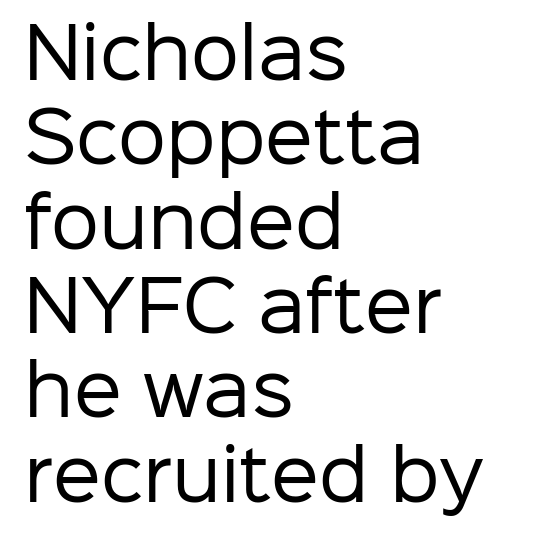
This reads as an unemphasized weight, regular at the heaviest. The type sits square on the baseline with zero lean. Check where the strokes stop: nothing finishes them off — pure sans. No word sits above an underline. Looks like regular typesetting: each glyph gets only the width it needs. The compositor pushed each line to the left boundary.
